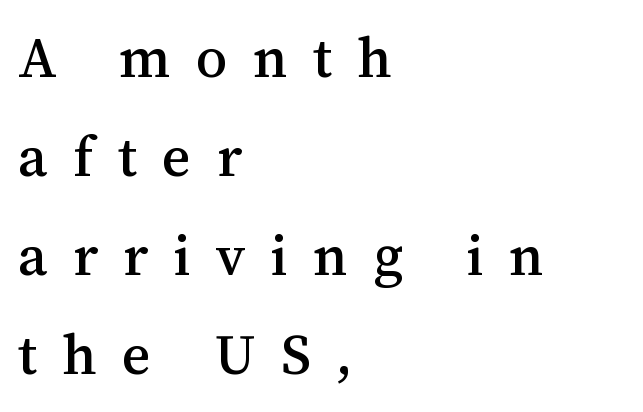
The image shows 56 px serif type, upright; set left-aligned, line spacing 1.77x, unusually wide letter spacing (+0.45 em), not underlined; medium stroke contrast and a medium x-height.
